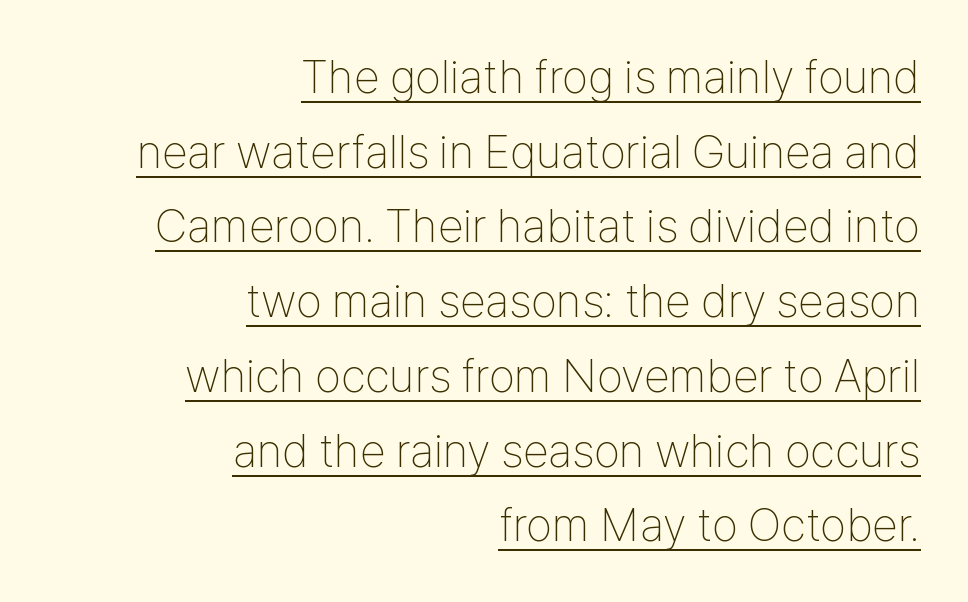
Quick note: underline on. The cut favours lightness, reaching ordinary text weight at its darkest. Varying glyph widths throughout — classic text-font behaviour. The passage shown is typeset with a sans-serif family.
